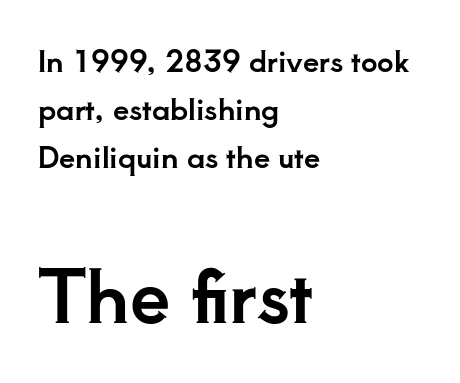
{"serif": "yes", "italic": "no", "width": "normal", "stroke_contrast": "low", "x_height": "small", "monospaced": "no", "underline": "no", "align": "left", "line_spacing": "normal", "line_spacing_ratio": 1.65, "letter_spacing": "normal", "letter_spacing_em": 0.0, "larger_block": "second", "size_ratio": 2.48, "glyph_px": 72}
